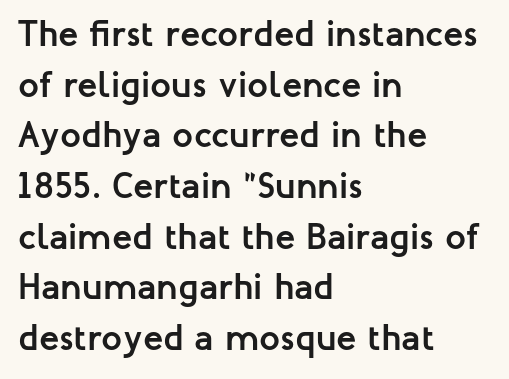
The image shows 37 px semibold sans-serif type, upright; set left-aligned, normal line spacing (1.37x), normal letter spacing, not underlined; low stroke contrast and a medium x-height.
